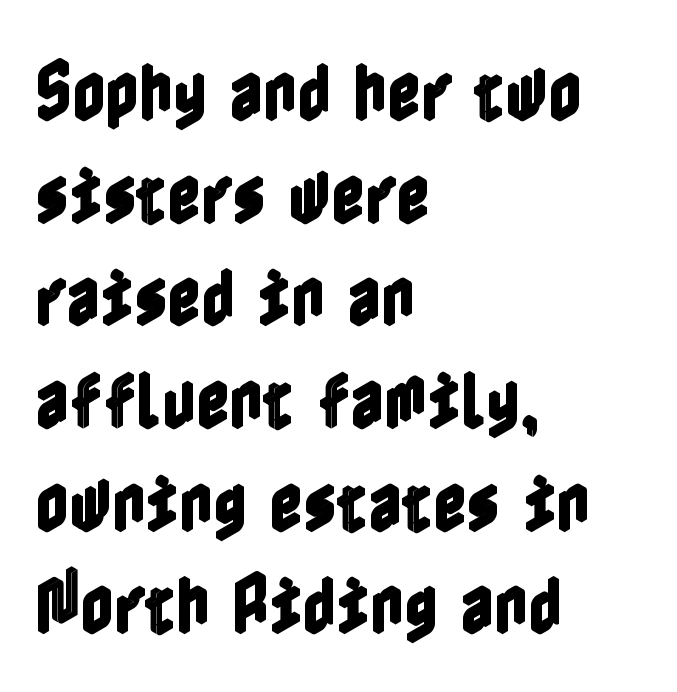
The vertical gap from one line to the next is medium. Italic? Not at all — the glyphs are vertical. Each row of text sits above clean, open space. In CSS terms this would be text-align: left.
